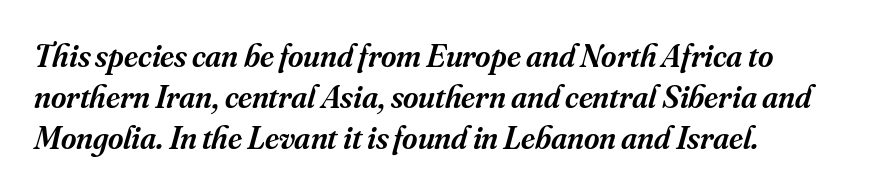
The image shows 33 px semibold serif type, italic (leaning right); set left-aligned, normal line spacing (1.25x), normal letter spacing, not underlined; medium stroke contrast and a small x-height.
